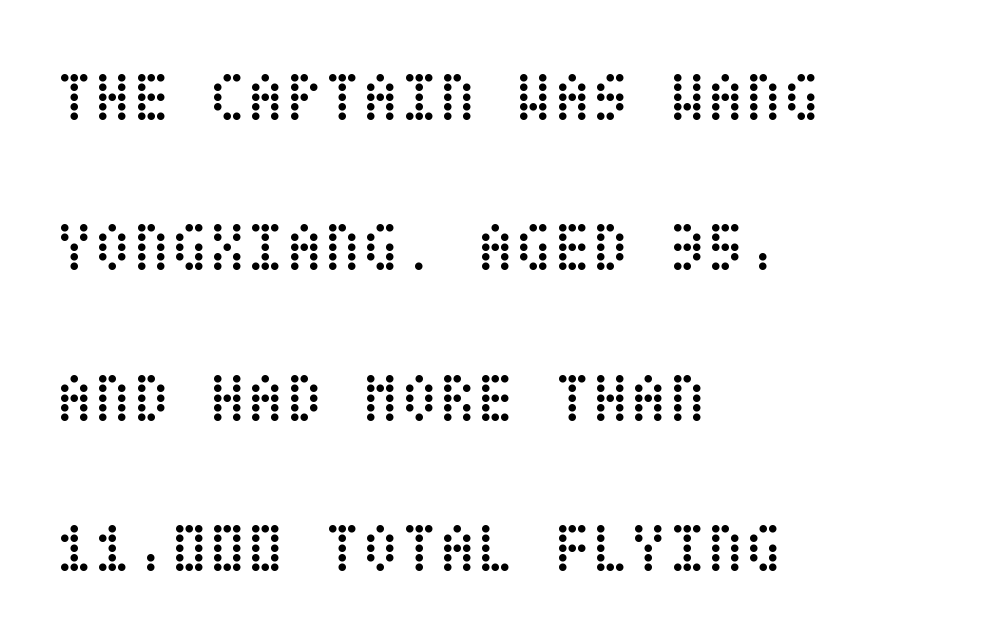
{"italic": "no", "bold": "no", "weight": "regular", "width": "condensed", "stroke_contrast": "low", "x_height": "large", "underline": "no", "align": "left", "line_spacing": "loose", "line_spacing_ratio": 2.15, "letter_spacing": "normal", "letter_spacing_em": 0.0, "glyph_px": 70}
